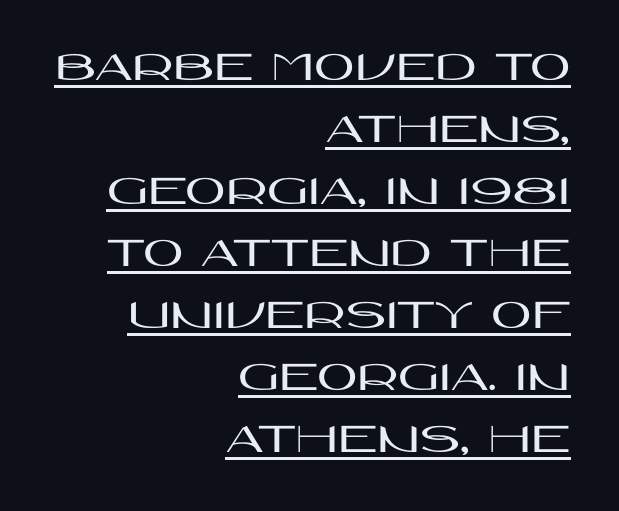
Students, note that the glyphs here touch the page at normal intervals. The text block is weighted toward the right margin, trailing off unevenly leftward. Leading matches the norm, producing a regular column. Quick note: underline on. Varying glyph widths throughout — classic text-font behaviour. Are there feet on the stems? There aren't — it's a sans.
